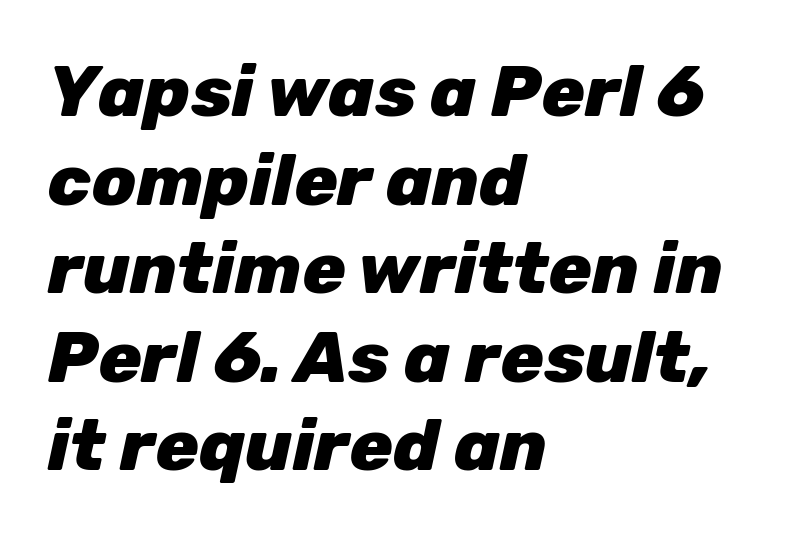
The image shows 72 px heavy type, italic (leaning right); set left-aligned, line spacing 1.23x, normal letter spacing, not underlined; low stroke contrast and a medium x-height.
